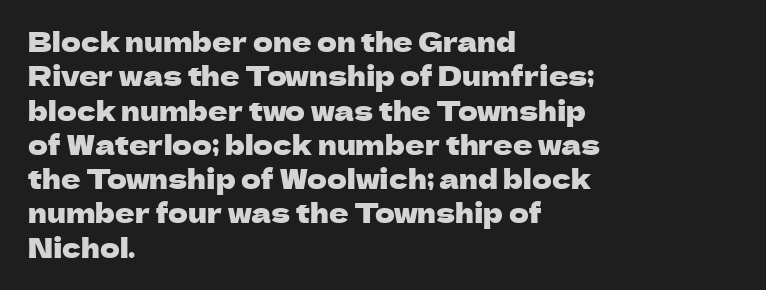
{"italic": "no", "underline": "no", "align": "left", "line_spacing": "normal", "line_spacing_ratio": 1.27, "letter_spacing": "normal", "letter_spacing_em": 0.0, "glyph_px": 27}
